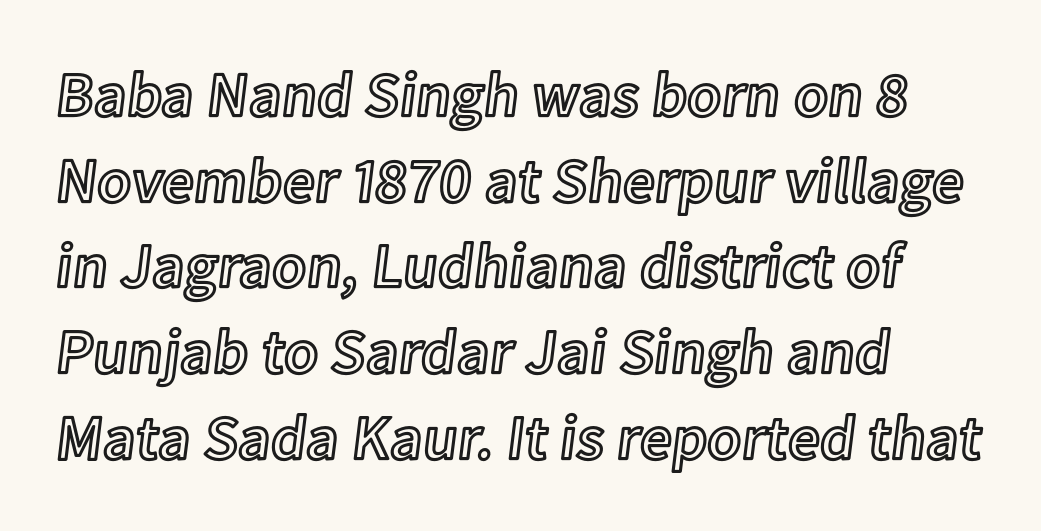
Q: Is the text italic (slanted)? A: Yes.
Q: Is the text underlined? A: No.
Q: How is the paragraph aligned? A: Left-aligned.
Q: Is the spacing between letters normal or unusually wide? A: Normal.
Q: Is the spacing between lines tight, normal or loose? A: Normal.
Q: Width (condensed, normal, or wide)? A: Normal.
Q: x-height? A: Medium.
Q: Monospaced? A: No.
